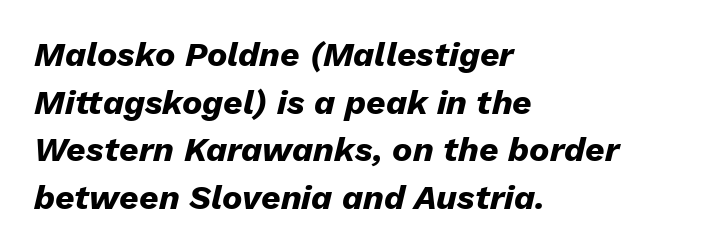
The image shows 34 px heavy type, italic (leaning right); set left-aligned, normal line spacing (1.4x), normal letter spacing, not underlined; low stroke contrast and a medium x-height.
